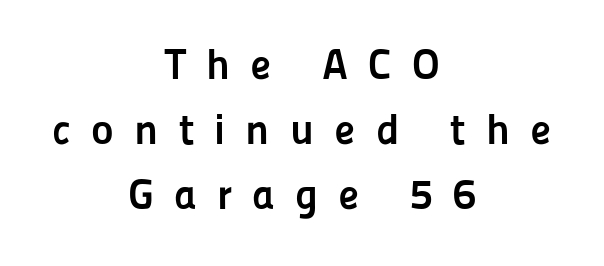
The image shows 43 px semibold sans-serif type, upright; set centered, normal line spacing (1.51x), unusually wide letter spacing (+0.47 em), not underlined; low stroke contrast and a medium x-height.
